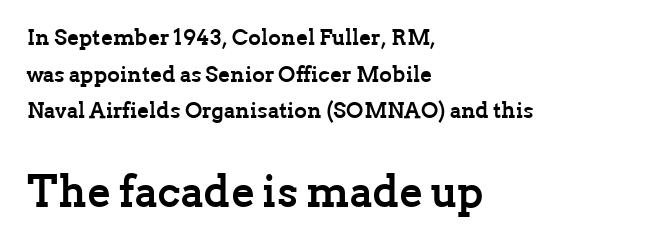
Q: Is the text bold? A: Yes.
Q: Is the text italic (slanted)? A: No, it is upright.
Q: Is the typeface a serif or a sans-serif typeface? A: Serif.
Q: Is the text underlined? A: No.
Q: How is the paragraph aligned? A: Left-aligned.
Q: Is the spacing between letters normal or unusually wide? A: Normal.
Q: Is the spacing between lines tight, normal or loose? A: Normal.
Q: Which block of text is set in a larger size, the first (top) or the second (bottom)? A: The second (bottom) one.
Q: Width (condensed, normal, or wide)? A: Normal.
Q: Stroke contrast? A: Low.
Q: x-height? A: Medium.
Q: Monospaced? A: No.
